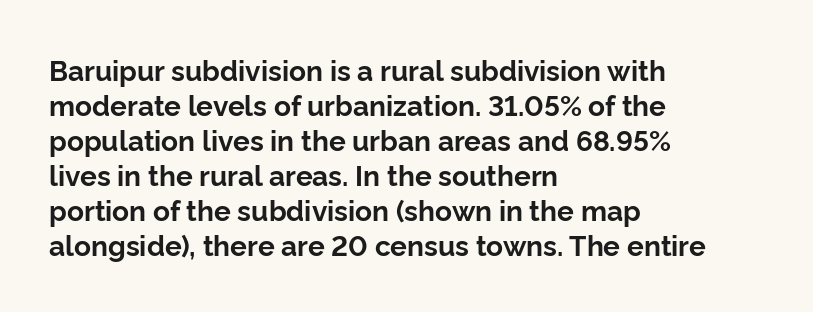
{"serif": "no", "italic": "no", "bold": "yes", "weight": "bold", "width": "normal", "stroke_contrast": "low", "x_height": "medium", "monospaced": "no", "underline": "no", "align": "left", "line_spacing": "normal", "line_spacing_ratio": 1.25, "letter_spacing": "normal", "letter_spacing_em": 0.0, "glyph_px": 28}
